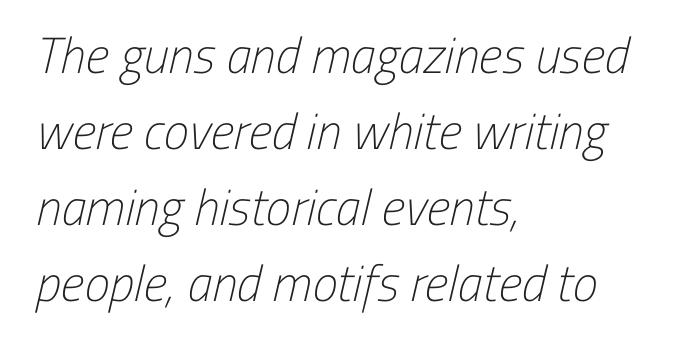
Q: Is the text bold? A: No.
Q: Is the typeface a serif or a sans-serif typeface? A: Sans-serif.
Q: Is the text underlined? A: No.
Q: How is the paragraph aligned? A: Left-aligned.
Q: Is the spacing between letters normal or unusually wide? A: Normal.
Q: Is the spacing between lines tight, normal or loose? A: Normal.
Q: Width (condensed, normal, or wide)? A: Condensed.
Q: Stroke contrast? A: Low.
Q: x-height? A: Medium.
Q: Monospaced? A: No.
